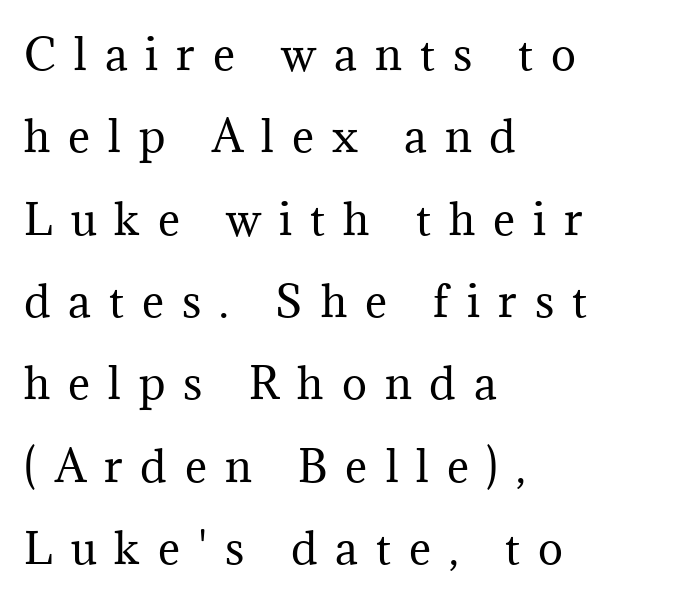
{"serif": "yes", "italic": "no", "bold": "no", "weight": "regular", "width": "normal", "stroke_contrast": "medium", "x_height": "medium", "monospaced": "no", "underline": "no", "align": "left", "line_spacing": "loose", "line_spacing_ratio": 1.96, "letter_spacing": "wide", "letter_spacing_em": 0.43, "glyph_px": 42}
